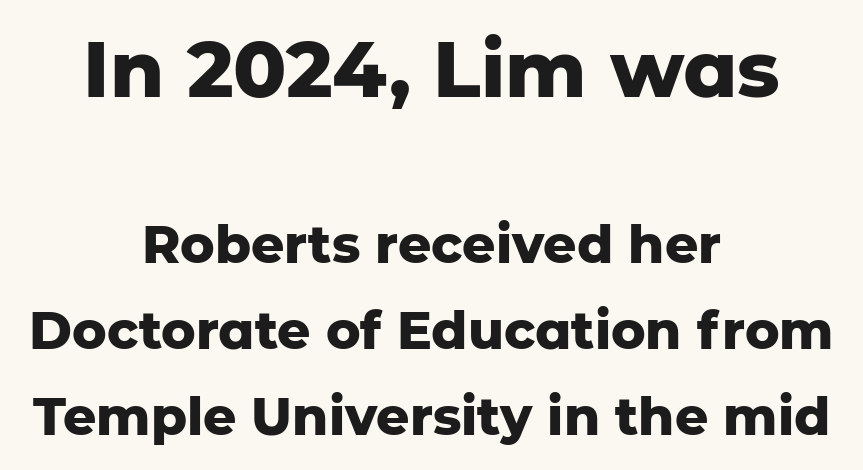
Q: Is the text bold? A: Yes.
Q: Is the text italic (slanted)? A: No, it is upright.
Q: Is the typeface a serif or a sans-serif typeface? A: Sans-serif.
Q: Is the text underlined? A: No.
Q: How is the paragraph aligned? A: Centered.
Q: Is the spacing between letters normal or unusually wide? A: Normal.
Q: Is the spacing between lines tight, normal or loose? A: Normal.
Q: Which block of text is set in a larger size, the first (top) or the second (bottom)? A: The first (top) one.
Q: Width (condensed, normal, or wide)? A: Normal.
Q: Stroke contrast? A: Low.
Q: x-height? A: Medium.
Q: Monospaced? A: No.
